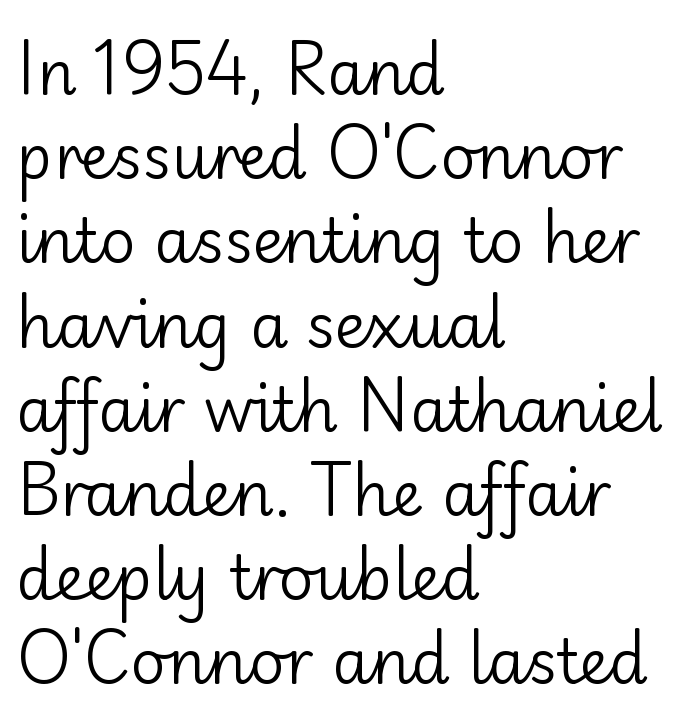
The image shows 61 px regular-weight sans-serif type, upright; set left-aligned, normal line spacing (1.38x), normal letter spacing, not underlined; low stroke contrast and a small x-height.
